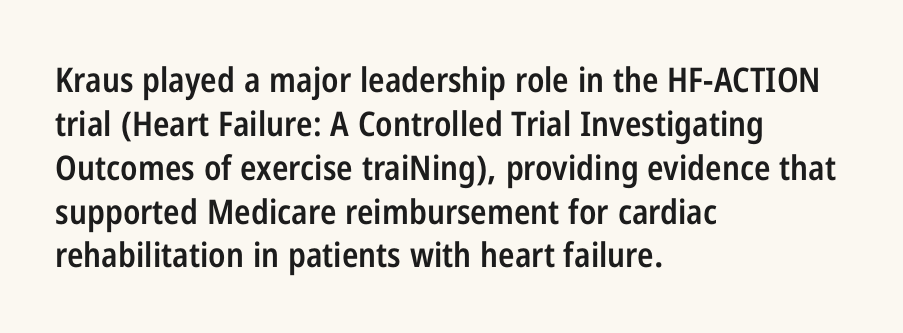
Q: Is the text bold? A: Semi-bold.
Q: Is the text italic (slanted)? A: No, it is upright.
Q: Is the typeface a serif or a sans-serif typeface? A: Sans-serif.
Q: Is the text underlined? A: No.
Q: How is the paragraph aligned? A: Left-aligned.
Q: Is the spacing between letters normal or unusually wide? A: Normal.
Q: Is the spacing between lines tight, normal or loose? A: Normal.
Q: Width (condensed, normal, or wide)? A: Condensed.
Q: Stroke contrast? A: Low.
Q: x-height? A: Medium.
Q: Monospaced? A: No.
